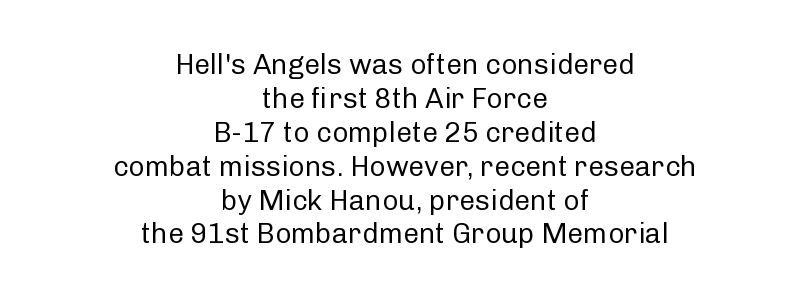
Q: Is the text bold? A: No.
Q: Is the text italic (slanted)? A: No, it is upright.
Q: Is the typeface a serif or a sans-serif typeface? A: Sans-serif.
Q: Is the text underlined? A: No.
Q: How is the paragraph aligned? A: Centered.
Q: Is the spacing between letters normal or unusually wide? A: Normal.
Q: Width (condensed, normal, or wide)? A: Normal.
Q: Stroke contrast? A: Low.
Q: x-height? A: Medium.
Q: Monospaced? A: No.
